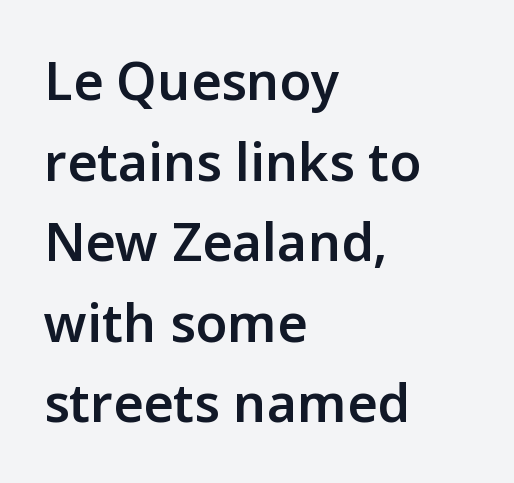
Q: Is the text bold? A: Semi-bold.
Q: Is the text italic (slanted)? A: No, it is upright.
Q: Is the typeface a serif or a sans-serif typeface? A: Sans-serif.
Q: Is the text underlined? A: No.
Q: How is the paragraph aligned? A: Left-aligned.
Q: Is the spacing between letters normal or unusually wide? A: Normal.
Q: Is the spacing between lines tight, normal or loose? A: Normal.
Q: Width (condensed, normal, or wide)? A: Normal.
Q: Stroke contrast? A: Low.
Q: x-height? A: Medium.
Q: Monospaced? A: No.
